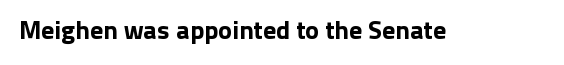
Q: Is the text italic (slanted)? A: No, it is upright.
Q: Is the text underlined? A: No.
Q: Is the spacing between letters normal or unusually wide? A: Normal.
